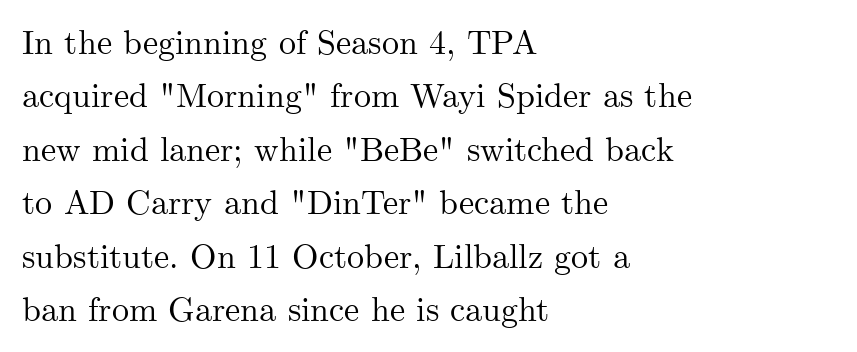
The image shows 34 px serif type, upright; set left-aligned, normal line spacing (1.57x), normal letter spacing, not underlined; medium stroke contrast and a small x-height.
